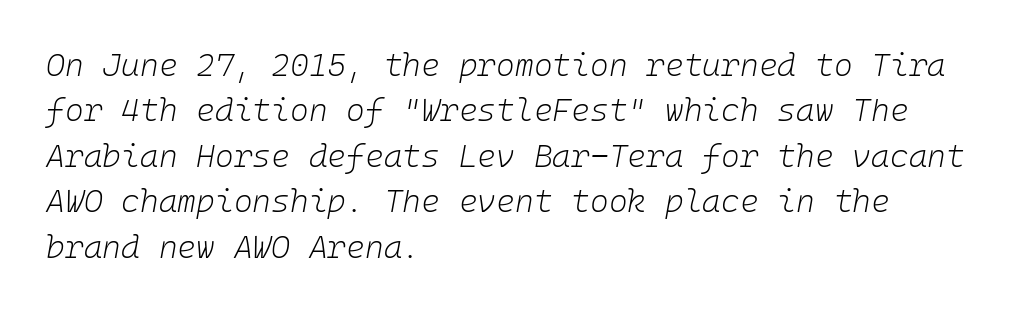
Q: Is the text bold? A: No.
Q: Is the text italic (slanted)? A: Yes, it leans right by about 10 degrees.
Q: Is the text underlined? A: No.
Q: How is the paragraph aligned? A: Left-aligned.
Q: Is the spacing between letters normal or unusually wide? A: Normal.
Q: Is the spacing between lines tight, normal or loose? A: Normal.
Q: Width (condensed, normal, or wide)? A: Normal.
Q: Stroke contrast? A: Low.
Q: x-height? A: Medium.
